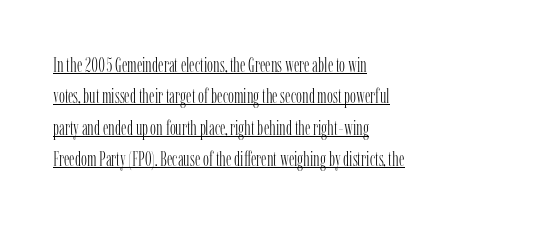
{"italic": "no", "bold": "no", "underline": "yes", "align": "left", "line_spacing": "normal", "line_spacing_ratio": 1.57, "letter_spacing": "normal", "letter_spacing_em": 0.0, "glyph_px": 20}
